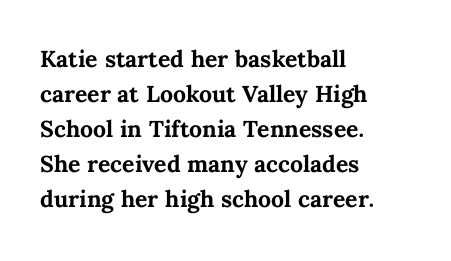
The image shows 23 px bold type, upright; set left-aligned, normal line spacing (1.52x), normal letter spacing, not underlined.
